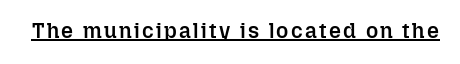
The image shows 21 px text type, upright; set underlined.
